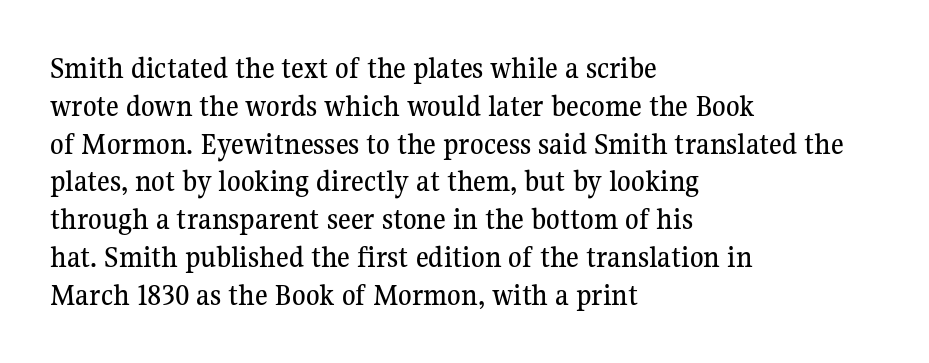
Q: Is the text italic (slanted)? A: No, it is upright.
Q: Is the typeface a serif or a sans-serif typeface? A: Serif.
Q: Is the text underlined? A: No.
Q: How is the paragraph aligned? A: Left-aligned.
Q: Is the spacing between letters normal or unusually wide? A: Normal.
Q: Width (condensed, normal, or wide)? A: Normal.
Q: Stroke contrast? A: Medium.
Q: x-height? A: Medium.
Q: Monospaced? A: No.
